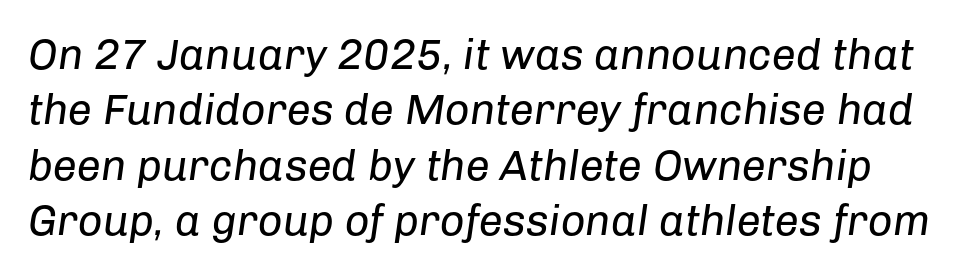
The letters are slanted; this is an italic face. The passage shown is not underscored anywhere. The strokes carry an ordinary text weight at most. Think of a printed novel: that variable character pitch is what you see here.
